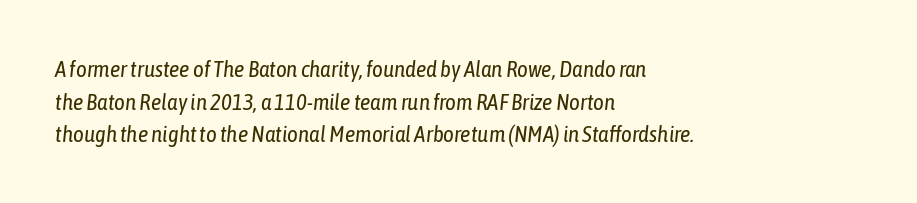
The passage shown stacks its lines at a standard gap. The horizontal fit of the characters is conventional and even. Yep, that's italic — everything's leaning. Vertical stems look standard width or narrower in stroke. The specimen omits any rule beneath the text block's lines.
